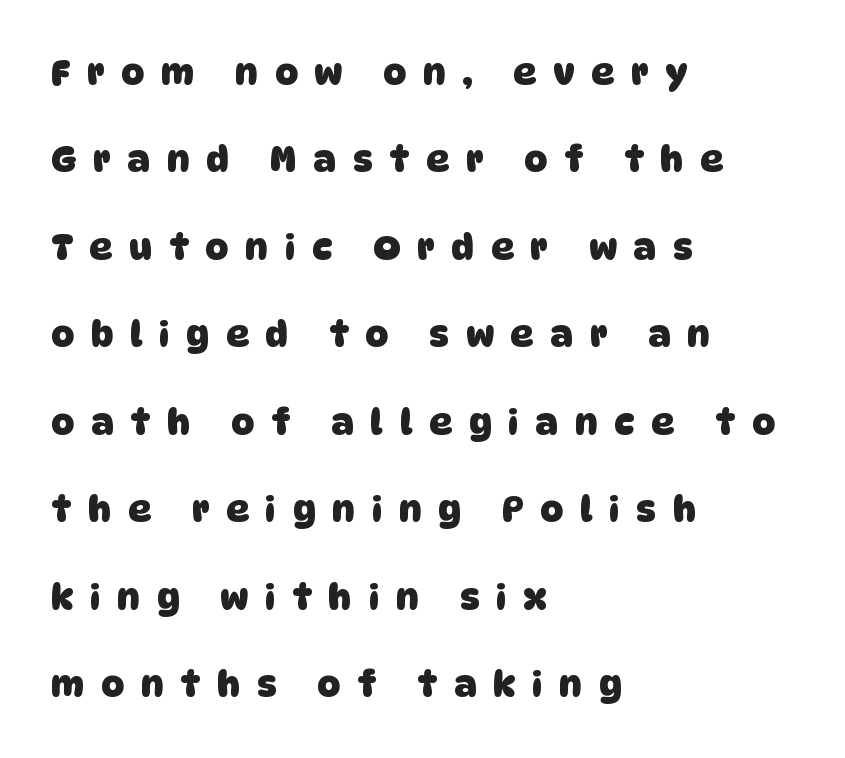
Q: Is the text bold? A: Yes.
Q: Is the typeface a serif or a sans-serif typeface? A: Sans-serif.
Q: Is the text underlined? A: No.
Q: How is the paragraph aligned? A: Left-aligned.
Q: Is the spacing between letters normal or unusually wide? A: Unusually wide.
Q: Is the spacing between lines tight, normal or loose? A: Loose.
Q: Width (condensed, normal, or wide)? A: Normal.
Q: Stroke contrast? A: Low.
Q: x-height? A: Large.
Q: Monospaced? A: No.
